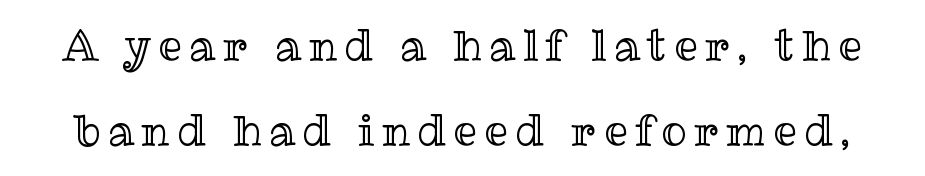
Q: Is the text italic (slanted)? A: No, it is upright.
Q: Is the text underlined? A: No.
Q: Is the spacing between lines tight, normal or loose? A: Loose.
Q: Width (condensed, normal, or wide)? A: Normal.
Q: x-height? A: Medium.
Q: Monospaced? A: No.
